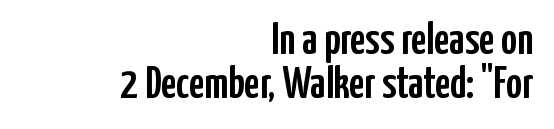
{"serif": "no", "italic": "no", "width": "condensed", "stroke_contrast": "low", "x_height": "medium", "monospaced": "no", "underline": "no", "align": "right", "line_spacing": "tight", "line_spacing_ratio": 1.01, "letter_spacing": "normal", "letter_spacing_em": 0.0, "glyph_px": 44}
